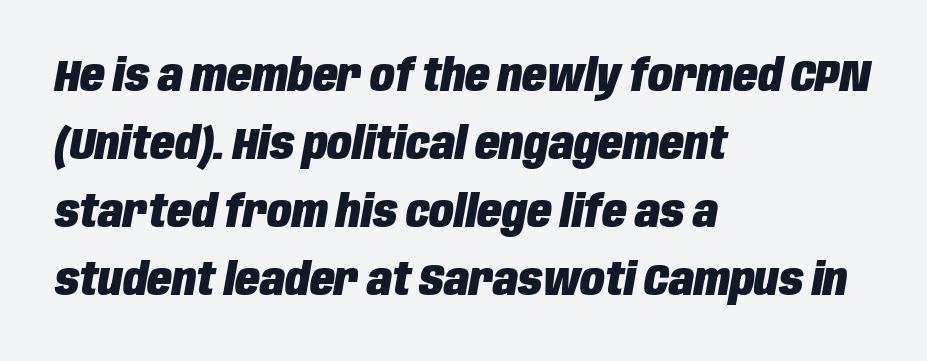
Every character sits at an angle, as italics do. The compositor pushed each line to the left boundary. I'd describe the lettering as bold — thick and assertive. The designer left line spacing at the default.
